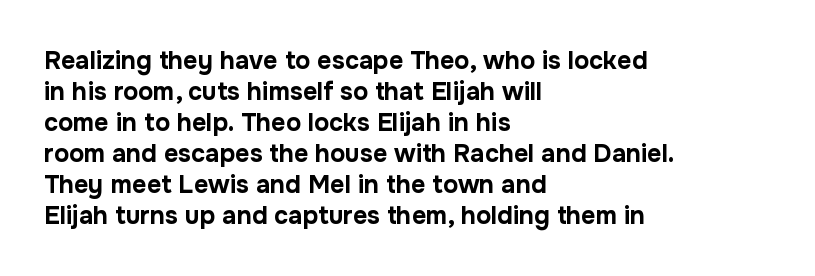
{"italic": "no", "bold": "yes", "underline": "no", "align": "left", "line_spacing_ratio": 1.24, "letter_spacing": "normal", "letter_spacing_em": 0.0, "glyph_px": 25}
